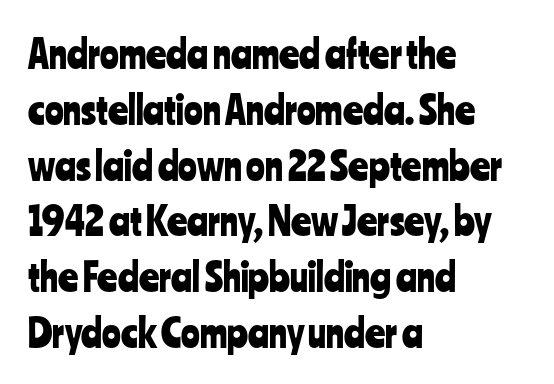
The image shows 39 px condensed sans-serif type, upright; set left-aligned, normal line spacing (1.43x), normal letter spacing, not underlined; low stroke contrast and a medium x-height.
